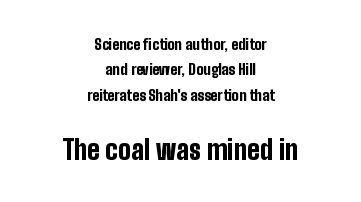
Q: Is the text bold? A: Yes.
Q: Is the text italic (slanted)? A: No, it is upright.
Q: Is the text underlined? A: No.
Q: How is the paragraph aligned? A: Centered.
Q: Is the spacing between letters normal or unusually wide? A: Normal.
Q: Is the spacing between lines tight, normal or loose? A: Normal.
Q: Which block of text is set in a larger size, the first (top) or the second (bottom)? A: The second (bottom) one.
